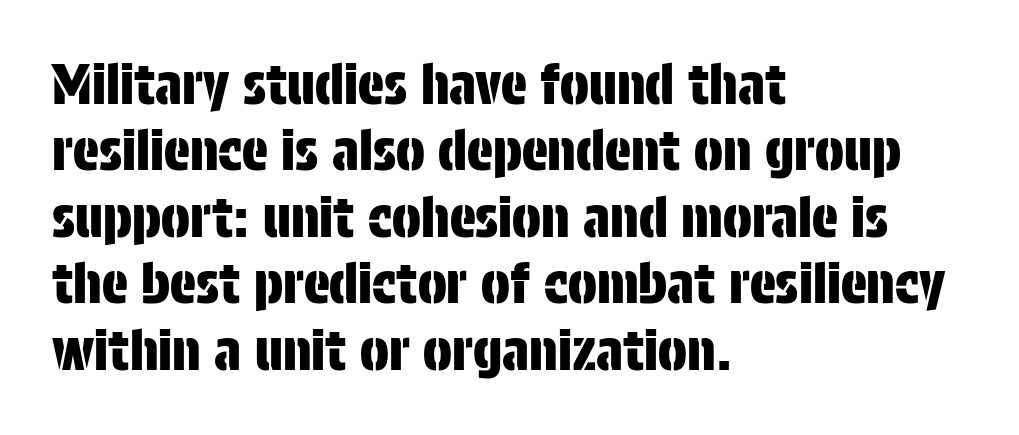
This sample is left-justified, so line endings fall wherever the words run out. Honestly, there is no underline to notice here at all. How are the letters spaced? Ordinarily, with no added tracking. The face used here is a sans, in the tradition of grotesques and geometrics. The face used here is proportionally spaced, like ordinary book or web type. Style check: upright.
